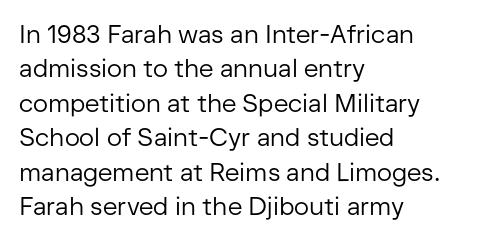
Q: Is the text bold? A: No.
Q: Is the text italic (slanted)? A: No, it is upright.
Q: Is the text underlined? A: No.
Q: How is the paragraph aligned? A: Left-aligned.
Q: Is the spacing between letters normal or unusually wide? A: Normal.
Q: Is the spacing between lines tight, normal or loose? A: Normal.
